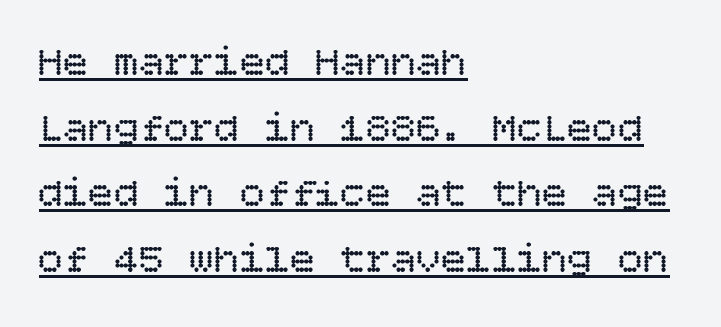
This is not heavy type; no bold has been used. Caption: lettering with a line underneath. The lettering stays uniformly vertical, giving the passage a roman look. Line beginnings align vertically; line endings do not. Each word holds together tightly as a unit, with standard inter-letter gaps. Does the leading feel generous? No, just average.
